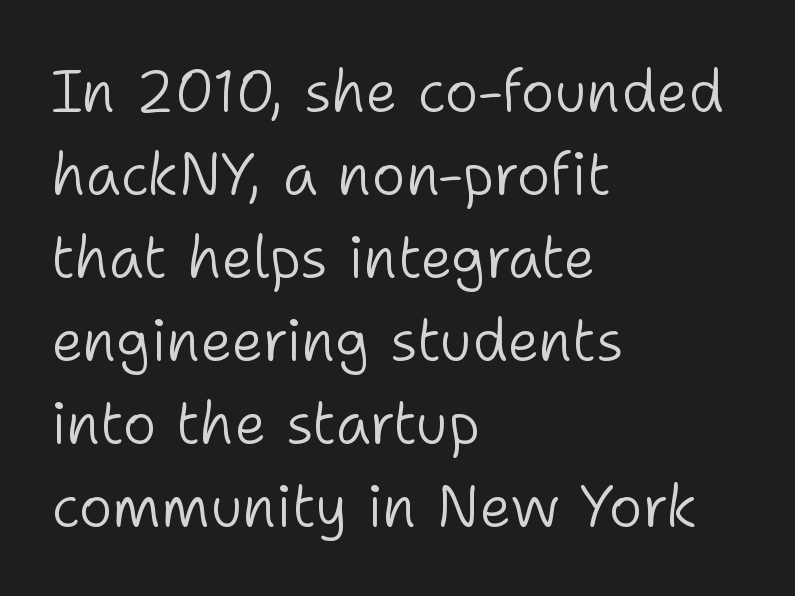
The image shows 58 px light sans-serif type, upright; set left-aligned, normal line spacing (1.43x), normal letter spacing, not underlined; low stroke contrast and a medium x-height.
